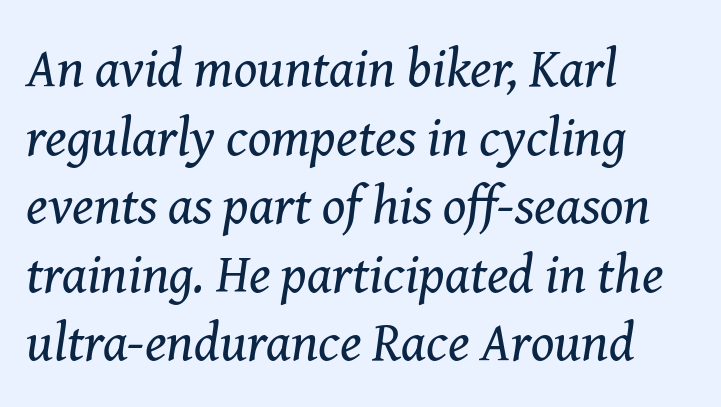
Q: Is the text bold? A: No.
Q: Is the text italic (slanted)? A: Yes, it leans right by about 8 degrees.
Q: Is the typeface a serif or a sans-serif typeface? A: Serif.
Q: Is the text underlined? A: No.
Q: How is the paragraph aligned? A: Left-aligned.
Q: Is the spacing between letters normal or unusually wide? A: Normal.
Q: Is the spacing between lines tight, normal or loose? A: Normal.
Q: Width (condensed, normal, or wide)? A: Normal.
Q: Stroke contrast? A: Medium.
Q: x-height? A: Medium.
Q: Monospaced? A: No.
